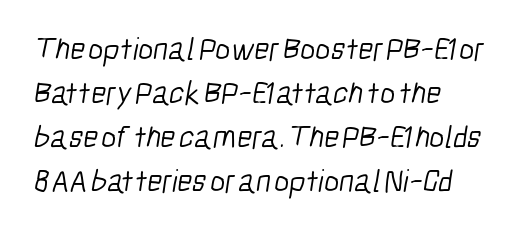
The block of text has a typical density, with ordinary space between rows. A student would call this left alignment; a typographer would say flush left, rag right. Nothing unusual about the tracking: characters are spaced as the font intends. Descenders are the only things crossing below the line.
